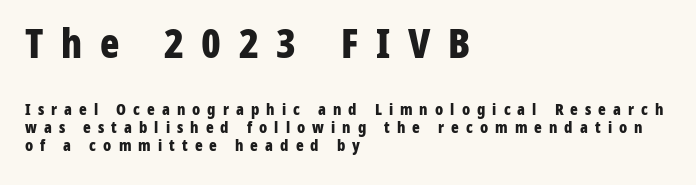
Grotesque or geometric, the face here clearly has no serifs. The face used here appears at its bigger size in the upper chunk. Strokes here are thick enough to call this a true bold. Any mark beneath the type? The region is blank. The font's upright variant was chosen for this text.
